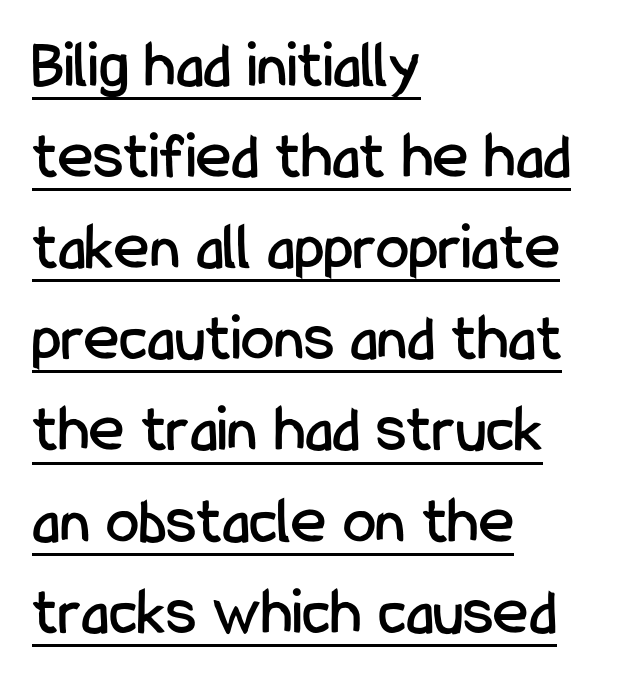
Q: Is the text italic (slanted)? A: No, it is upright.
Q: Is the typeface a serif or a sans-serif typeface? A: Sans-serif.
Q: Is the text underlined? A: Yes.
Q: How is the paragraph aligned? A: Left-aligned.
Q: Is the spacing between letters normal or unusually wide? A: Normal.
Q: Is the spacing between lines tight, normal or loose? A: Normal.
Q: Width (condensed, normal, or wide)? A: Condensed.
Q: Stroke contrast? A: Low.
Q: x-height? A: Medium.
Q: Monospaced? A: No.
